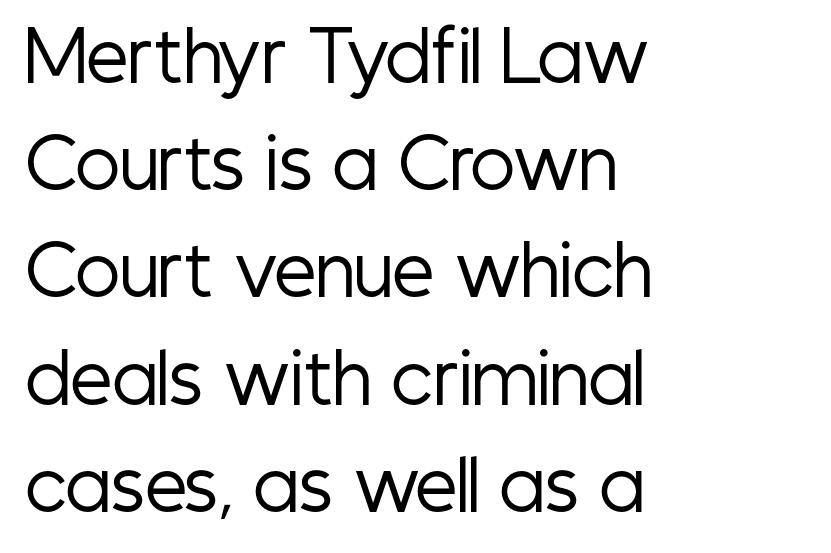
How are the letters spaced? Ordinarily, with no added tracking. Underline: absent. Heaviness? Minimal to ordinary, like unemphasized prose. Is there any slant? The stems are plumb.
